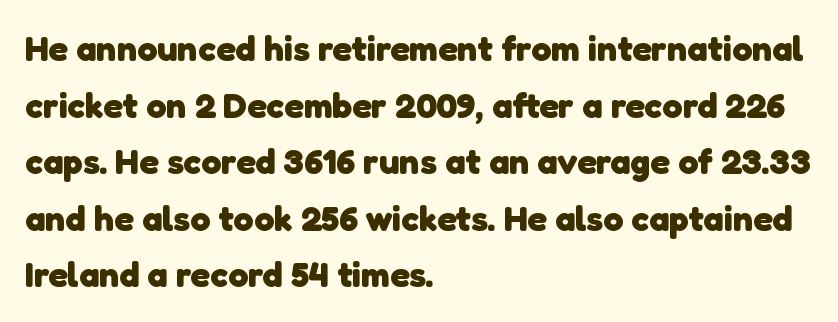
{"serif": "no", "bold": "yes", "weight": "heavy", "width": "normal", "stroke_contrast": "low", "x_height": "medium", "monospaced": "no", "underline": "no", "align": "left", "line_spacing": "normal", "line_spacing_ratio": 1.57, "letter_spacing": "normal", "letter_spacing_em": 0.0, "glyph_px": 36}
